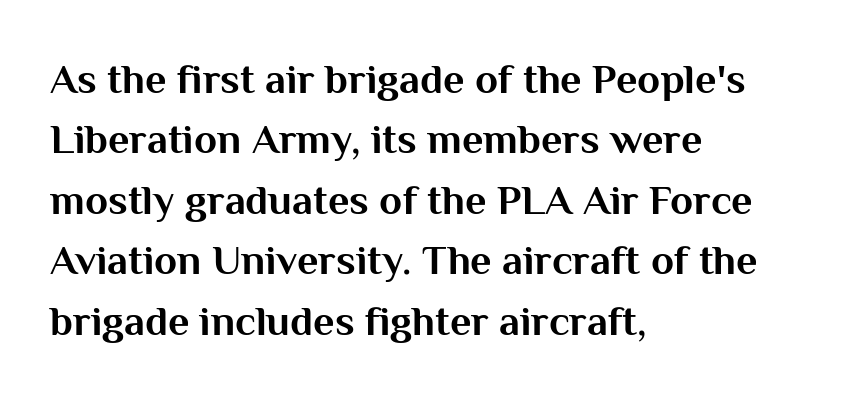
The image shows 42 px bold sans-serif type, upright; set left-aligned, normal line spacing (1.44x), normal letter spacing, not underlined; medium stroke contrast and a medium x-height.
